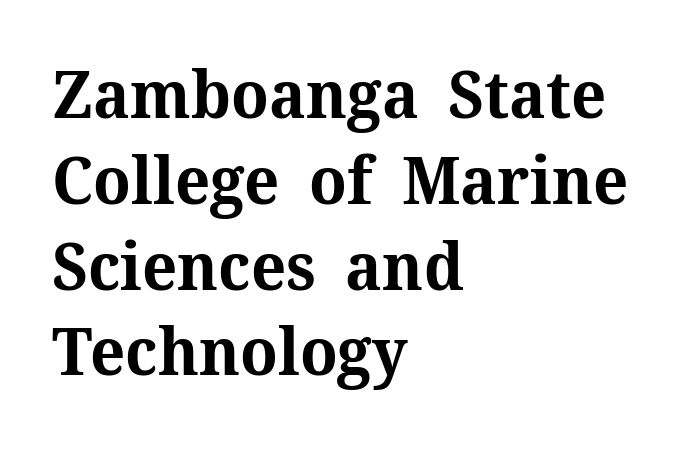
{"serif": "yes", "italic": "no", "bold": "yes", "weight": "bold", "width": "normal", "stroke_contrast": "medium", "x_height": "medium", "monospaced": "no", "underline": "no", "align": "left", "line_spacing": "normal", "line_spacing_ratio": 1.3, "letter_spacing": "normal", "letter_spacing_em": 0.0, "glyph_px": 66}
